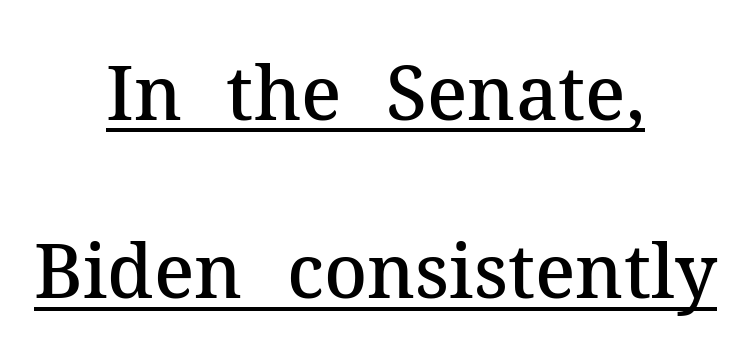
{"serif": "yes", "italic": "no", "bold": "semi", "weight": "semibold", "width": "normal", "stroke_contrast": "medium", "x_height": "medium", "monospaced": "no", "underline": "yes", "align": "center", "line_spacing": "loose", "line_spacing_ratio": 2.41, "letter_spacing": "normal", "letter_spacing_em": 0.0, "glyph_px": 74}
